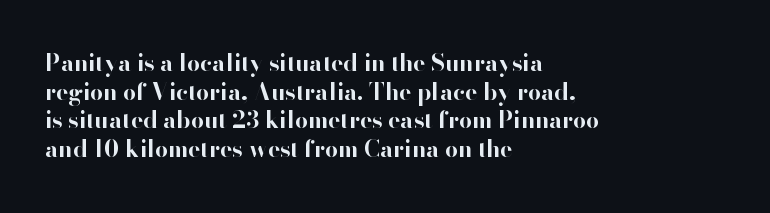
Q: Is the text bold? A: Yes.
Q: Is the text italic (slanted)? A: No, it is upright.
Q: Is the text underlined? A: No.
Q: How is the paragraph aligned? A: Left-aligned.
Q: Is the spacing between letters normal or unusually wide? A: Normal.
Q: Is the spacing between lines tight, normal or loose? A: Normal.
